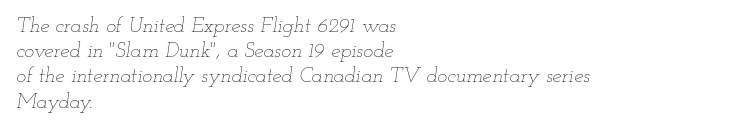
Q: Is the text bold? A: No.
Q: Is the text italic (slanted)? A: Yes, it leans right by about 12 degrees.
Q: Is the text underlined? A: No.
Q: How is the paragraph aligned? A: Left-aligned.
Q: Is the spacing between letters normal or unusually wide? A: Normal.
